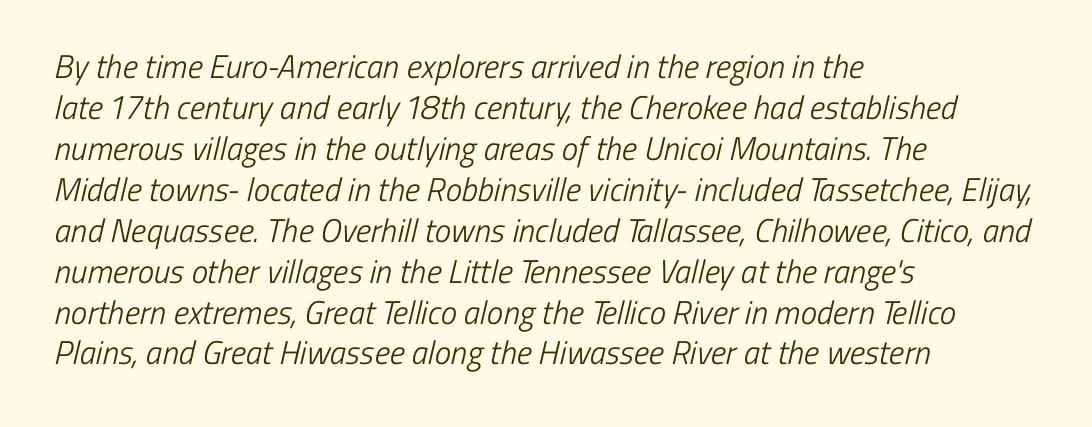
The glyphs are unaccompanied by any horizontal stroke below them. The rag falls on the right side of this text block. The face used here is proportionally spaced, like ordinary book or web type. How are the letters spaced? Ordinarily, with no added tracking.
